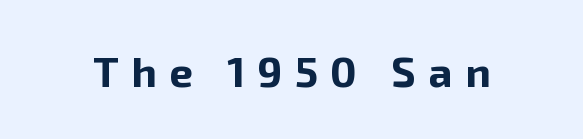
The rendering uses natural spacing where letterforms have individual widths. The letters carry no serifs — their stems end cleanly without finishing strokes. The lettering holds an erect, upright posture throughout. Stroke thickness is high; the sample reads as a true bold. How are the letters spaced? Widely, with obvious added tracking. Descender tails drop into unmarked territory.
